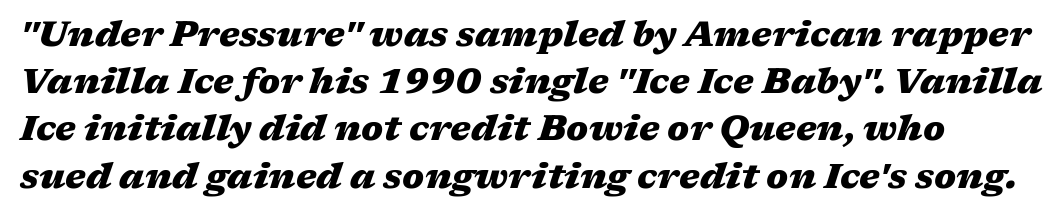
Q: Is the text bold? A: Yes.
Q: Is the text italic (slanted)? A: Yes, it leans right by about 17 degrees.
Q: Is the text underlined? A: No.
Q: Is the spacing between letters normal or unusually wide? A: Normal.
Q: Is the spacing between lines tight, normal or loose? A: Normal.
Q: Width (condensed, normal, or wide)? A: Wide.
Q: Stroke contrast? A: Medium.
Q: x-height? A: Medium.
Q: Monospaced? A: No.
